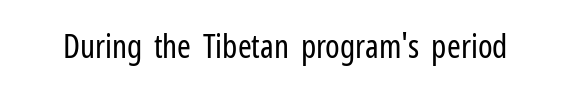
If you drew a line through each stem, it would be perfectly vertical. No feet cap the strokes, marking this as sans-serif type. The space beneath each line is pristine and unruled. The letters sit at their default tracking, neither squeezed nor spread. Varying glyph widths throughout — classic text-font behaviour. Stems here are at most as thick as an everyday book face.
